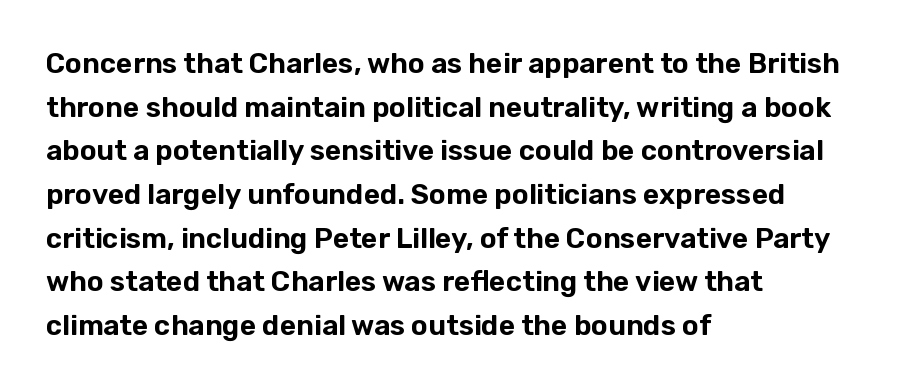
Q: Is the text italic (slanted)? A: No, it is upright.
Q: Is the typeface a serif or a sans-serif typeface? A: Sans-serif.
Q: Is the text underlined? A: No.
Q: How is the paragraph aligned? A: Left-aligned.
Q: Is the spacing between letters normal or unusually wide? A: Normal.
Q: Is the spacing between lines tight, normal or loose? A: Normal.
Q: Width (condensed, normal, or wide)? A: Normal.
Q: Stroke contrast? A: Low.
Q: x-height? A: Medium.
Q: Monospaced? A: No.
